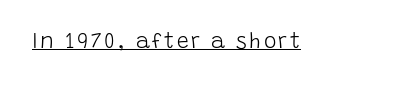
Q: Is the text bold? A: No.
Q: Is the text italic (slanted)? A: No, it is upright.
Q: Is the text underlined? A: Yes.
